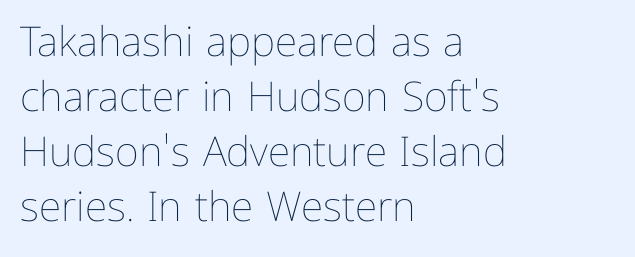
Q: Is the text bold? A: No.
Q: Is the text italic (slanted)? A: No, it is upright.
Q: Is the text underlined? A: No.
Q: How is the paragraph aligned? A: Left-aligned.
Q: Is the spacing between letters normal or unusually wide? A: Normal.
Q: Is the spacing between lines tight, normal or loose? A: Normal.
Q: Width (condensed, normal, or wide)? A: Normal.
Q: Stroke contrast? A: Low.
Q: x-height? A: Medium.
Q: Monospaced? A: No.
